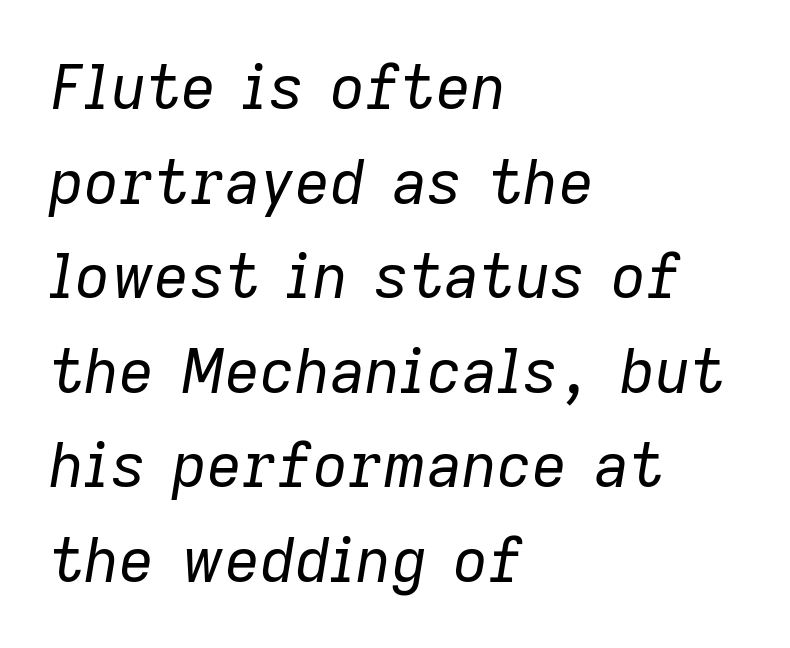
The image shows 61 px regular-weight type, italic (leaning right); set left-aligned, normal line spacing (1.55x), normal letter spacing, not underlined; low stroke contrast and a medium x-height.
